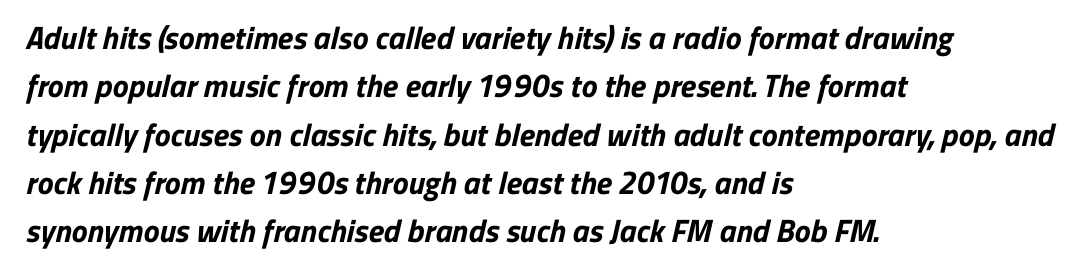
The baseline area is clear. Heft: maximum for text — a bold. The passage shown is typeset with a sans-serif family. Line starts are locked; line ends wander. Each letter keeps its own natural width here, so spacing adapts to shape.
